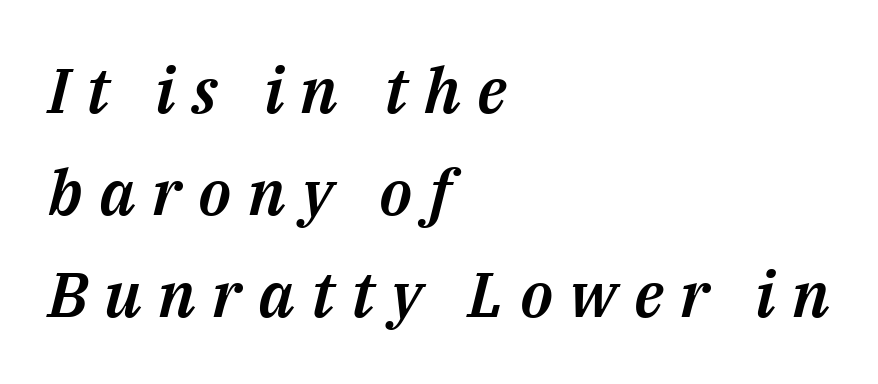
Do the characters align in a grid? No, the font is proportional. The face used here is rendered with a markedly widened letterfit. Descenders hang freely into open space. A normal amount of white space separates one row of letters from the next.
